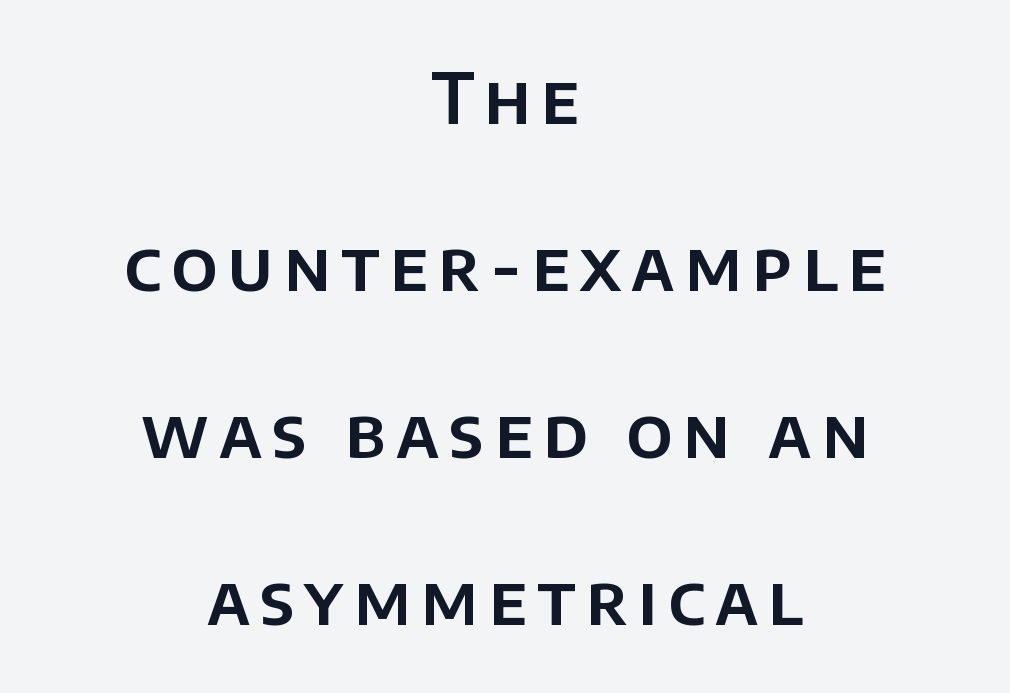
The image shows 69 px sans-serif type, upright; set centered, loose line spacing (2.42x), not underlined; low stroke contrast and a large x-height.
